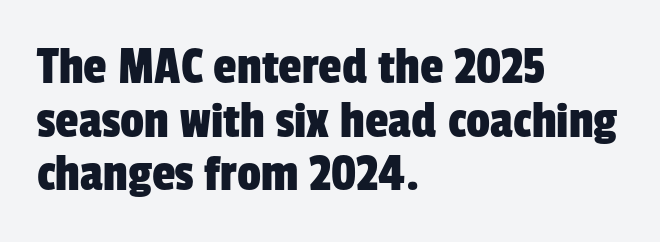
Q: Is the typeface a serif or a sans-serif typeface? A: Sans-serif.
Q: Is the text underlined? A: No.
Q: How is the paragraph aligned? A: Left-aligned.
Q: Is the spacing between letters normal or unusually wide? A: Normal.
Q: Is the spacing between lines tight, normal or loose? A: Tight.
Q: Width (condensed, normal, or wide)? A: Condensed.
Q: Stroke contrast? A: Low.
Q: x-height? A: Medium.
Q: Monospaced? A: No.
